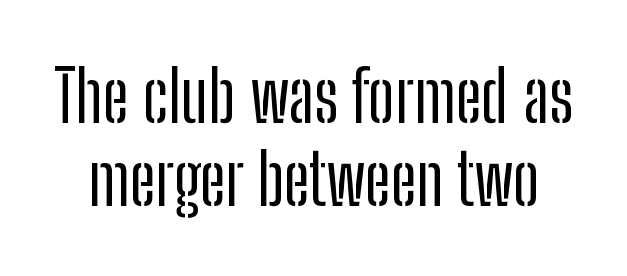
Q: Is the text italic (slanted)? A: No, it is upright.
Q: Is the typeface a serif or a sans-serif typeface? A: Sans-serif.
Q: Is the text underlined? A: No.
Q: Is the spacing between letters normal or unusually wide? A: Normal.
Q: Width (condensed, normal, or wide)? A: Condensed.
Q: Stroke contrast? A: Low.
Q: x-height? A: Medium.
Q: Monospaced? A: No.
